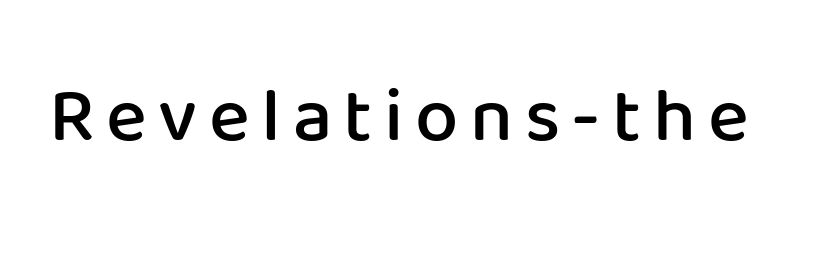
Q: Is the text bold? A: Semi-bold.
Q: Is the text italic (slanted)? A: No, it is upright.
Q: Is the typeface a serif or a sans-serif typeface? A: Sans-serif.
Q: Is the text underlined? A: No.
Q: Width (condensed, normal, or wide)? A: Normal.
Q: Stroke contrast? A: Low.
Q: x-height? A: Medium.
Q: Monospaced? A: No.
